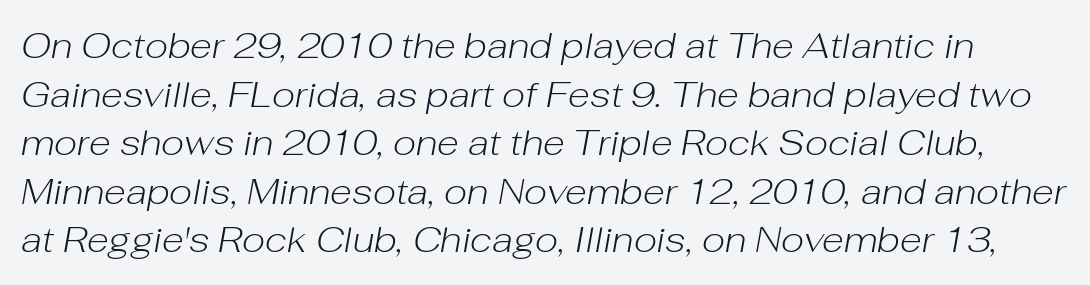
{"italic": "yes", "lean": "right", "slant_degrees": 10, "bold": "no", "weight": "light", "width": "normal", "stroke_contrast": "low", "x_height": "medium", "monospaced": "no", "underline": "no", "line_spacing": "normal", "line_spacing_ratio": 1.35, "letter_spacing": "normal", "letter_spacing_em": 0.0, "glyph_px": 36}
